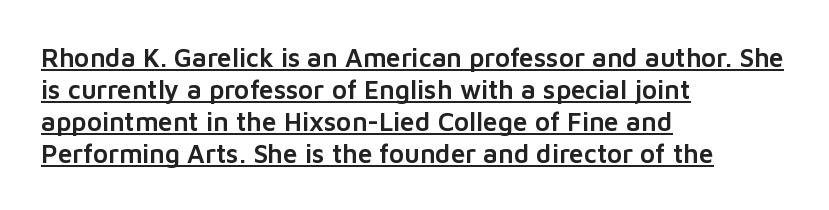
Quick note: not italic, upright. Tracking value appears to be zero — textbook default spacing. The typesetter chose a ragged-right arrangement here. Underlining? Definitely there.
